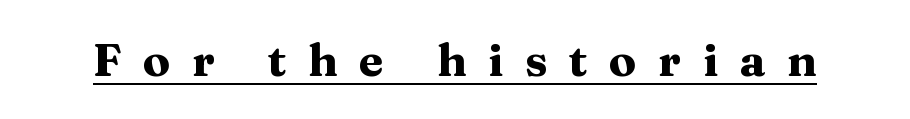
The image shows 45 px heavy, wide serif type, upright; set unusually wide letter spacing (+0.48 em), underlined; medium stroke contrast and a medium x-height.
